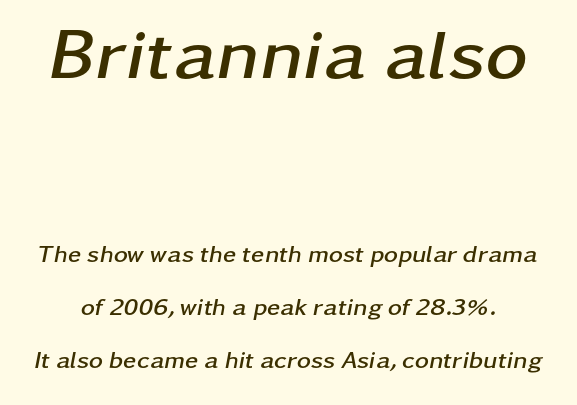
The image shows 72 px semibold, wide type, italic (leaning right); set loose line spacing (2.2x), normal letter spacing, not underlined; the first (top) block is 3.0x larger; low stroke contrast and a medium x-height.
